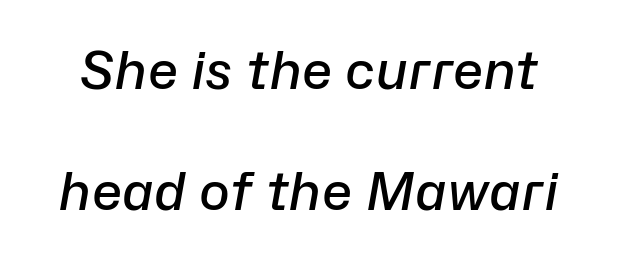
{"italic": "yes", "lean": "right", "slant_degrees": 10, "bold": "semi", "weight": "semibold", "width": "normal", "stroke_contrast": "low", "x_height": "medium", "monospaced": "no", "underline": "no", "line_spacing": "loose", "line_spacing_ratio": 2.33, "letter_spacing": "normal", "letter_spacing_em": 0.0, "glyph_px": 52}
